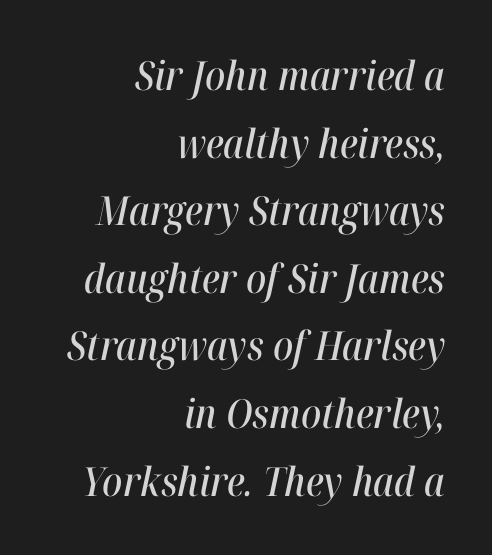
{"italic": "yes", "lean": "right", "slant_degrees": 12, "width": "condensed", "stroke_contrast": "high", "x_height": "medium", "monospaced": "no", "underline": "no", "align": "right", "line_spacing": "normal", "line_spacing_ratio": 1.69, "letter_spacing": "normal", "letter_spacing_em": 0.0, "glyph_px": 40}
